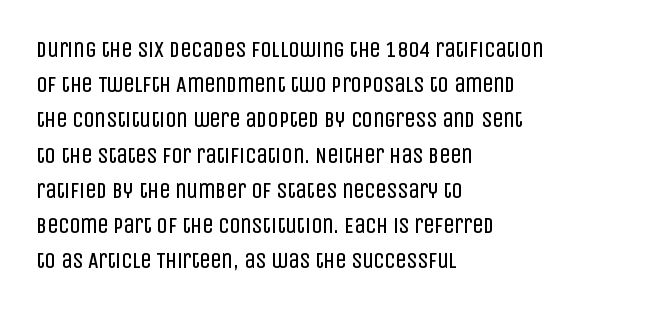
A quiet, ordinary-to-light weight characterises the typeface. Default kerning and tracking; the words read as compact shapes. These lines stack with their left ends in a neat column. The leading is moderate, giving the passage an even texture.
